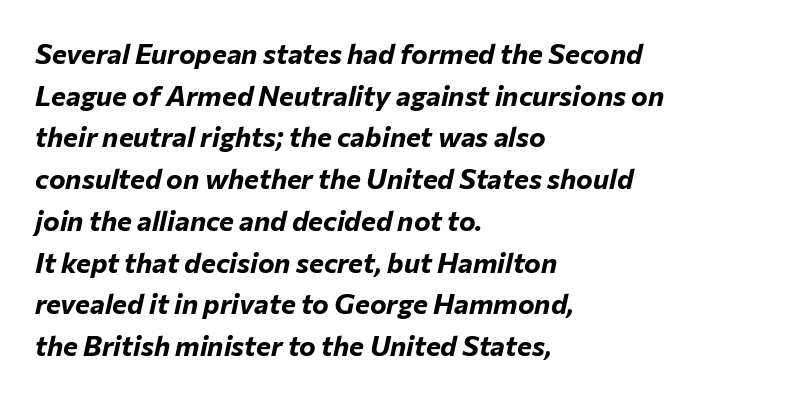
The image shows 28 px bold type, italic (leaning right); set left-aligned, normal line spacing (1.49x), normal letter spacing, not underlined; low stroke contrast and a medium x-height.
